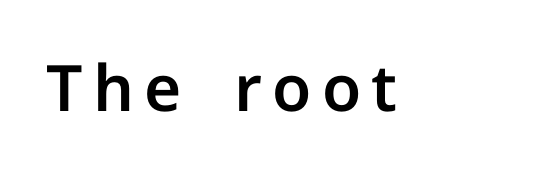
Observe the absence of serifs on each vertical stroke in this sample. No word sits above an underline. Spacing verdict: proportional, widths tailored to each character. No italicization has been applied; the sample stays upright.
